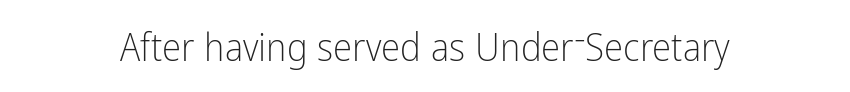
The image shows 39 px light, condensed sans-serif type, upright; set normal letter spacing, not underlined; low stroke contrast and a medium x-height.
